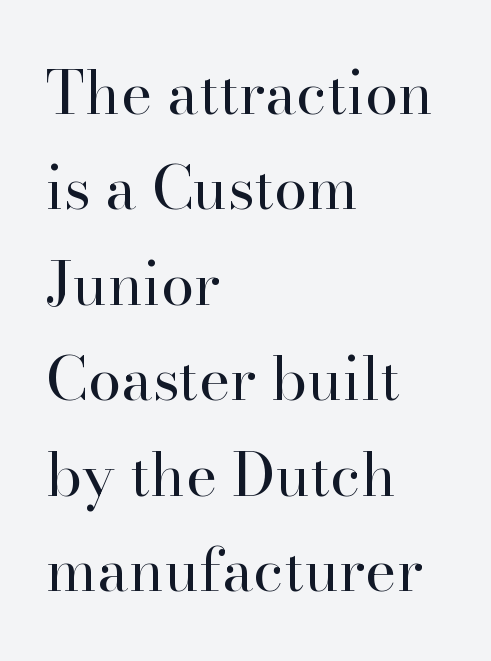
The image shows 60 px regular-weight serif type, upright; set left-aligned, normal line spacing (1.59x), normal letter spacing, not underlined; high stroke contrast and a small x-height.
